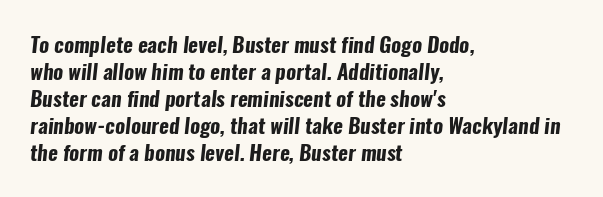
The face used here has the dense, thick strokes of a bold. Typeset ragged right — the left edge is the straight one. Compared with typical paragraphs, the rows here are spaced about the same. Standard letterfit; no display-style spreading of the glyphs. A bare baseline throughout the passage.
